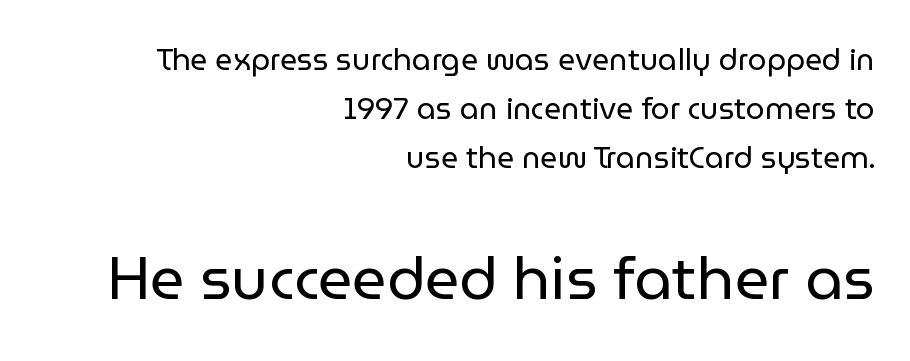
Q: Is the text bold? A: No.
Q: Is the text italic (slanted)? A: No, it is upright.
Q: Is the typeface a serif or a sans-serif typeface? A: Sans-serif.
Q: Is the text underlined? A: No.
Q: How is the paragraph aligned? A: Right-aligned.
Q: Is the spacing between letters normal or unusually wide? A: Normal.
Q: Is the spacing between lines tight, normal or loose? A: Normal.
Q: Which block of text is set in a larger size, the first (top) or the second (bottom)? A: The second (bottom) one.
Q: Width (condensed, normal, or wide)? A: Normal.
Q: Stroke contrast? A: Low.
Q: x-height? A: Medium.
Q: Monospaced? A: No.
